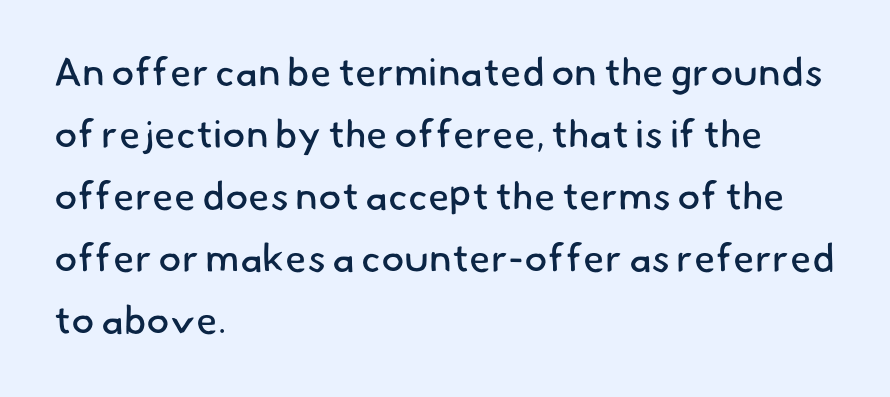
{"serif": "no", "bold": "no", "weight": "regular", "width": "normal", "stroke_contrast": "low", "x_height": "small", "monospaced": "no", "underline": "no", "align": "left", "line_spacing": "normal", "line_spacing_ratio": 1.59, "letter_spacing": "normal", "letter_spacing_em": 0.0, "glyph_px": 39}
